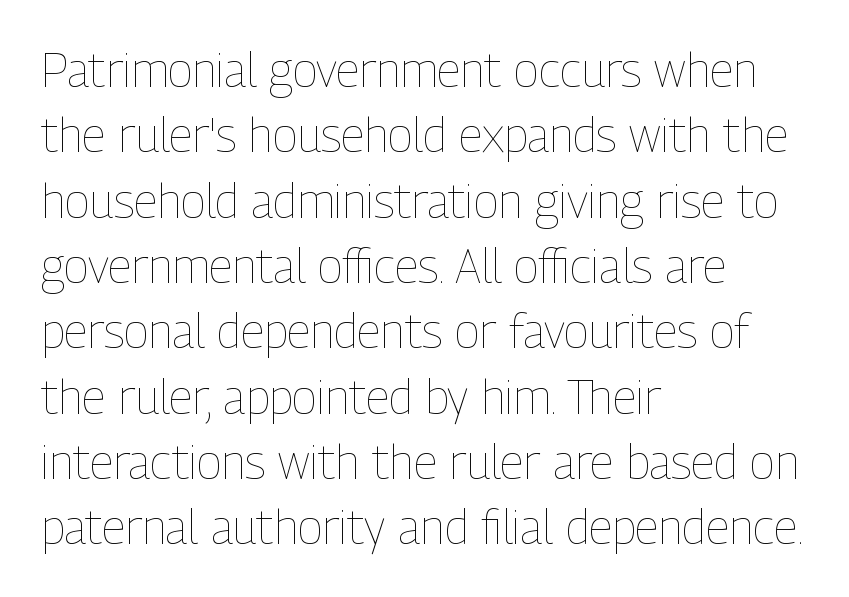
{"italic": "no", "bold": "no", "weight": "thin", "width": "condensed", "stroke_contrast": "low", "x_height": "medium", "monospaced": "no", "underline": "no", "align": "left", "line_spacing": "normal", "line_spacing_ratio": 1.39, "letter_spacing": "normal", "letter_spacing_em": 0.0, "glyph_px": 47}
